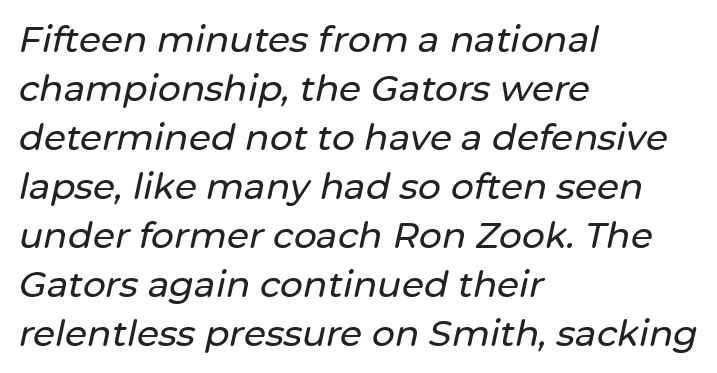
{"italic": "yes", "lean": "right", "slant_degrees": 12, "width": "normal", "stroke_contrast": "low", "x_height": "medium", "monospaced": "no", "underline": "no", "align": "left", "line_spacing": "normal", "line_spacing_ratio": 1.36, "letter_spacing": "normal", "letter_spacing_em": 0.0, "glyph_px": 36}
